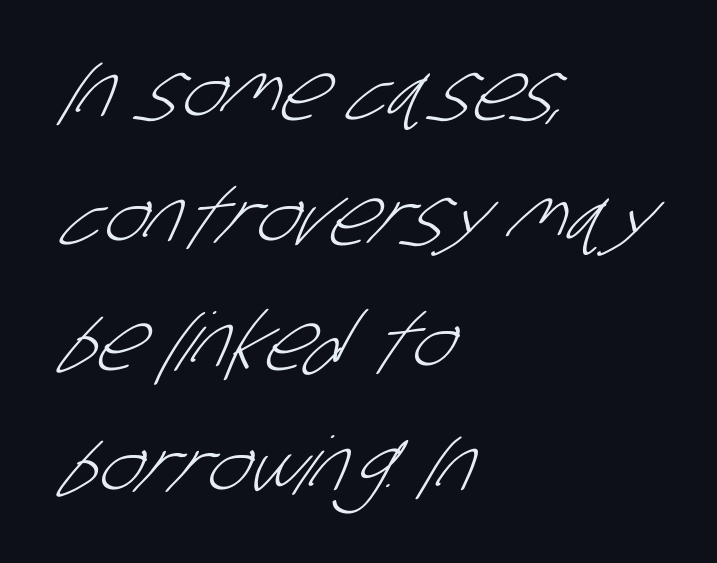
{"serif": "no", "bold": "no", "weight": "light", "width": "condensed", "stroke_contrast": "low", "x_height": "large", "monospaced": "no", "underline": "no", "align": "left", "line_spacing": "normal", "line_spacing_ratio": 1.56, "letter_spacing": "normal", "letter_spacing_em": 0.0, "glyph_px": 80}
